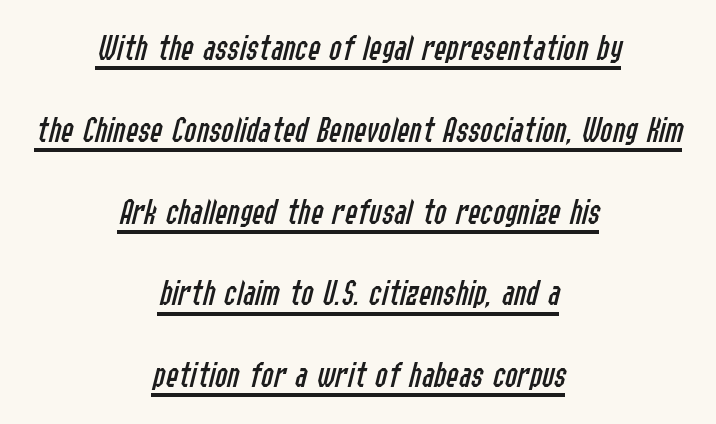
Alignment: centered. Compared with undecorated copy, this sample adds a rule below the words. Weight: in the light-to-regular range. Every character sits at an angle, as italics do.
